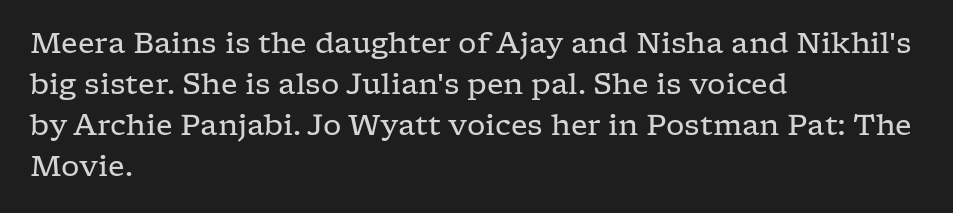
The image shows 29 px regular-weight, wide serif type, upright; set left-aligned, normal line spacing (1.41x), normal letter spacing, not underlined; low stroke contrast and a medium x-height.
